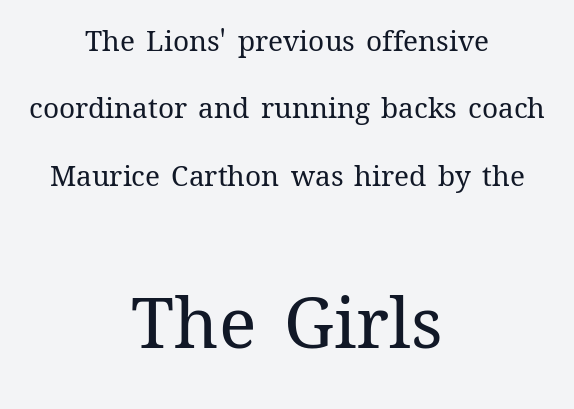
A typesetter would call this proportional, since set widths differ per character. The paragraph shown floats in the horizontal middle. These lines stand farther apart than default settings would place them. Bigger letters appear in the bottom chunk; the top chunk is reduced. The letters stand upright; this is a roman face. The string is rendered with underlining switched off.
